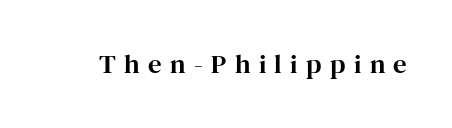
The line texture is sparse and dotted thanks to wide tracking. Clear beneath every line of the passage. In terms of posture, this sample is upright.
